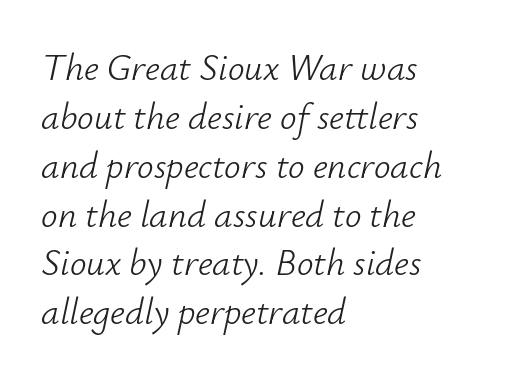
The image shows 37 px light type, italic (leaning right); set left-aligned, normal line spacing (1.32x), normal letter spacing, not underlined; low stroke contrast and a small x-height.
